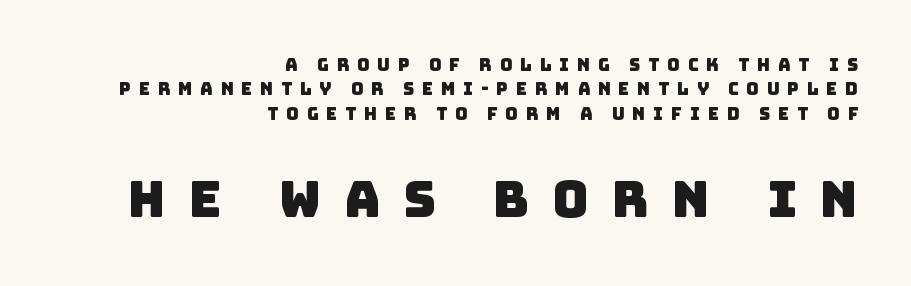
The image shows 50 px sans-serif type; set right-aligned, normal line spacing (1.44x), unusually wide letter spacing (+0.46 em), not underlined; the second (bottom) block is 2.94x larger; low stroke contrast and a large x-height.
